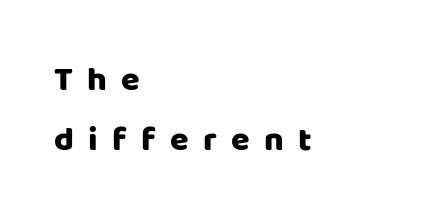
{"serif": "no", "italic": "no", "width": "normal", "stroke_contrast": "low", "x_height": "large", "monospaced": "no", "underline": "no", "align": "left", "line_spacing_ratio": 1.77, "letter_spacing": "wide", "letter_spacing_em": 0.42, "glyph_px": 34}
